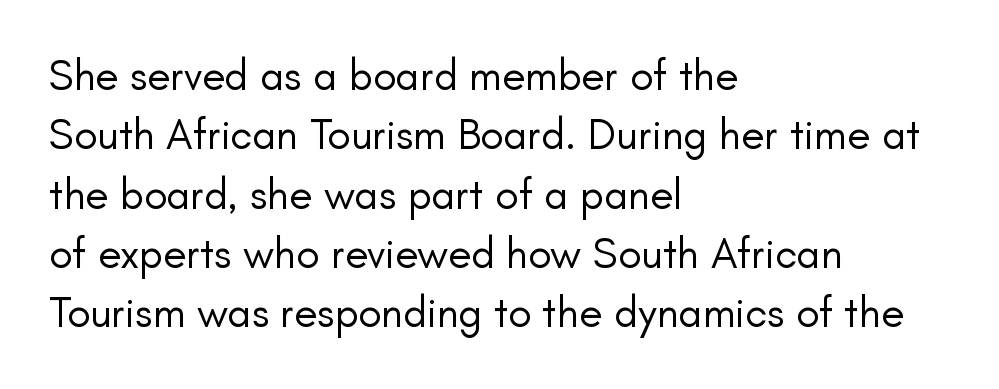
Q: Is the text bold? A: No.
Q: Is the text italic (slanted)? A: No, it is upright.
Q: Is the typeface a serif or a sans-serif typeface? A: Sans-serif.
Q: Is the text underlined? A: No.
Q: How is the paragraph aligned? A: Left-aligned.
Q: Is the spacing between letters normal or unusually wide? A: Normal.
Q: Is the spacing between lines tight, normal or loose? A: Normal.
Q: Width (condensed, normal, or wide)? A: Normal.
Q: Stroke contrast? A: Low.
Q: x-height? A: Small.
Q: Monospaced? A: No.
